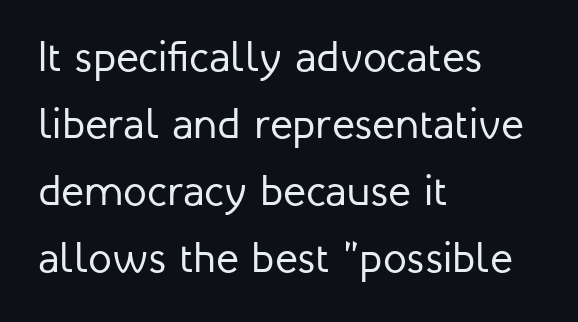
Q: Is the text bold? A: No.
Q: Is the text italic (slanted)? A: No, it is upright.
Q: Is the typeface a serif or a sans-serif typeface? A: Sans-serif.
Q: Is the text underlined? A: No.
Q: How is the paragraph aligned? A: Left-aligned.
Q: Is the spacing between letters normal or unusually wide? A: Normal.
Q: Is the spacing between lines tight, normal or loose? A: Normal.
Q: Width (condensed, normal, or wide)? A: Normal.
Q: Stroke contrast? A: Low.
Q: x-height? A: Medium.
Q: Monospaced? A: No.
